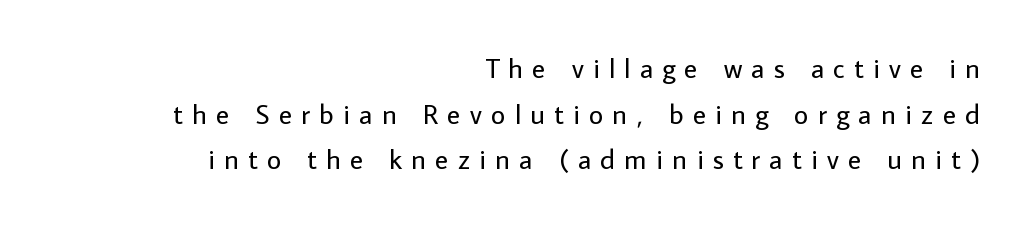
Every row of glyphs terminates at an identical x-position on the right. The lettering stays uniformly vertical, giving the passage a roman look. Serif or sans? Sans — the stroke terminals are bare. Descenders hang freely into open space. The face looks like a standard text weight, possibly lighter.
